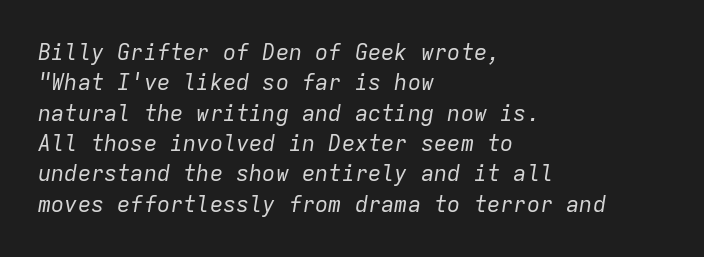
Q: Is the text bold? A: No.
Q: Is the text italic (slanted)? A: Yes, it leans right by about 9 degrees.
Q: Is the text underlined? A: No.
Q: How is the paragraph aligned? A: Left-aligned.
Q: Is the spacing between letters normal or unusually wide? A: Normal.
Q: Is the spacing between lines tight, normal or loose? A: Normal.
